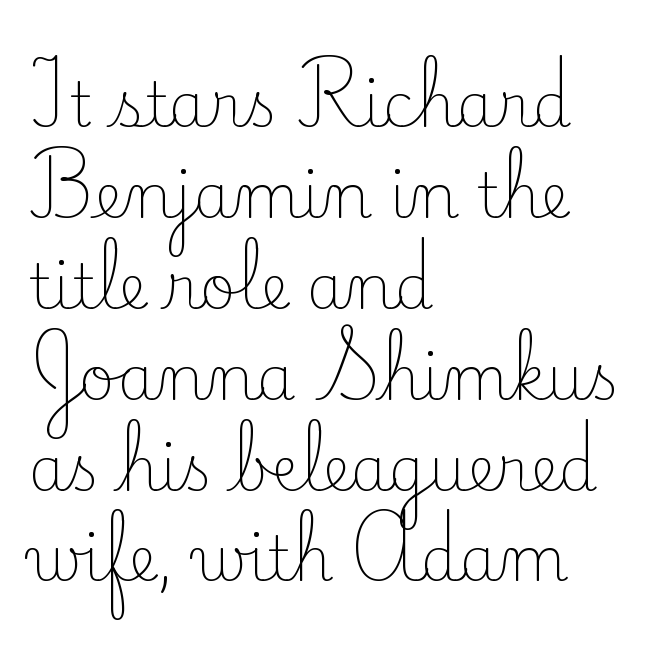
No chunkiness to these letters — they're not bold. The line texture is even and compact thanks to regular tracking. The passage is arranged the way most books set body copy — flush left. Type style note: has serifs. The face used here is proportionally spaced, like ordinary book or web type.
